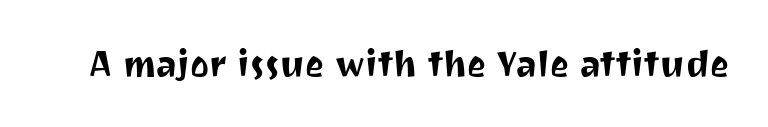
Q: Is the text italic (slanted)? A: No, it is upright.
Q: Is the typeface a serif or a sans-serif typeface? A: Sans-serif.
Q: Is the text underlined? A: No.
Q: Is the spacing between letters normal or unusually wide? A: Normal.
Q: Width (condensed, normal, or wide)? A: Normal.
Q: Stroke contrast? A: Medium.
Q: x-height? A: Medium.
Q: Monospaced? A: No.
